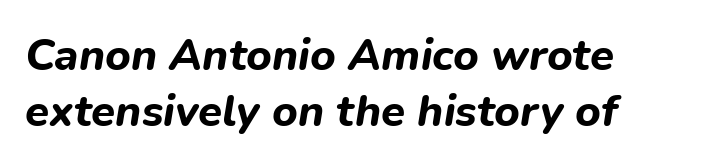
The image shows 44 px bold type, italic (leaning right); set normal line spacing (1.27x), normal letter spacing, not underlined; low stroke contrast and a medium x-height.
